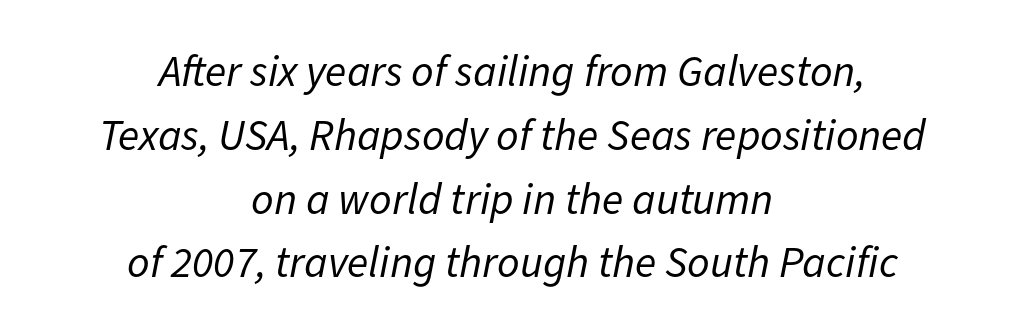
Horizontal alignment here is central, giving a formal, balanced look. Is this a heavy cut? Hardly; it is regular or lighter. Is the type slanted? Yes — the strokes lean at a clear angle. How are the letters spaced? Ordinarily, with no added tracking.
